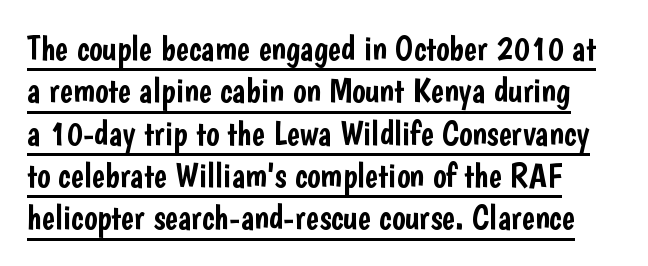
{"serif": "no", "italic": "no", "width": "condensed", "stroke_contrast": "low", "x_height": "medium", "monospaced": "no", "underline": "yes", "align": "left", "line_spacing_ratio": 1.21, "letter_spacing": "normal", "letter_spacing_em": 0.0, "glyph_px": 35}
